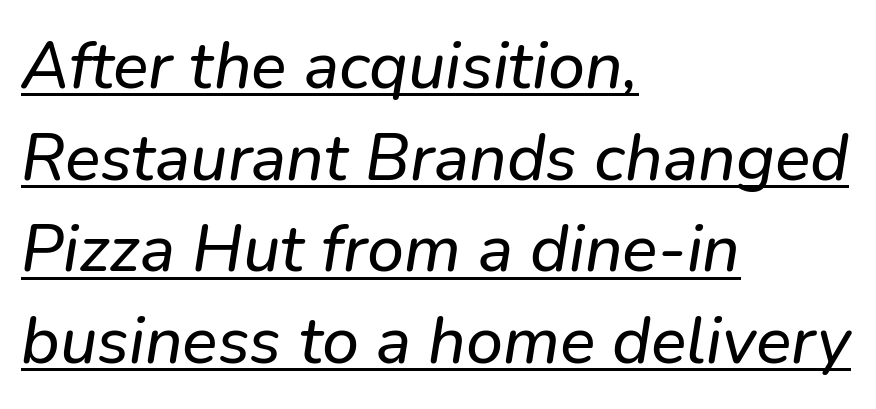
The image shows 66 px sans-serif type; set left-aligned, normal line spacing (1.39x), normal letter spacing, underlined; low stroke contrast and a medium x-height.
